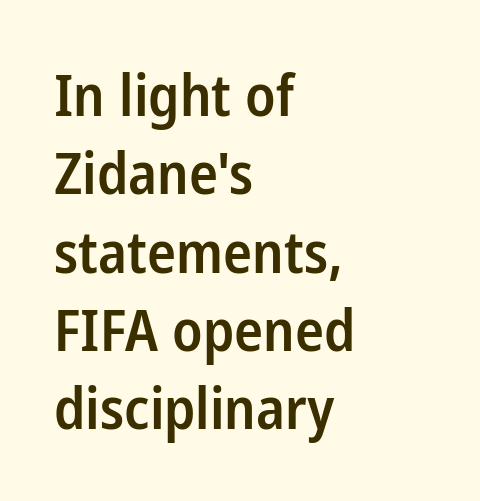
Character widths vary here, with narrow letters taking less room than wide ones. This block has exactly the height ordinary leading produces. The gaps between neighbouring characters are ordinary and unremarkable. Unlike a traditional serif, this face leaves its strokes unadorned. The paragraph has a hard left edge and a soft right edge.
